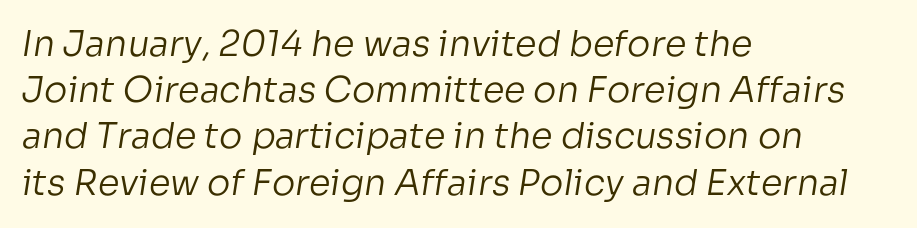
The image shows 35 px regular-weight sans-serif type; set left-aligned, normal line spacing (1.32x), normal letter spacing, not underlined; low stroke contrast and a medium x-height.
